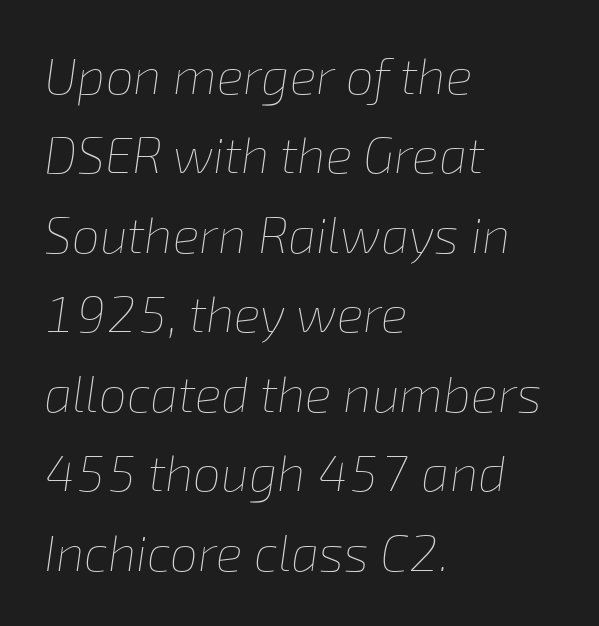
Characters follow at the spacing the type designer built in. Quick note: interline space is typical. The cut favours lightness, reaching ordinary text weight at its darkest. Where is the straight margin? On the left.
